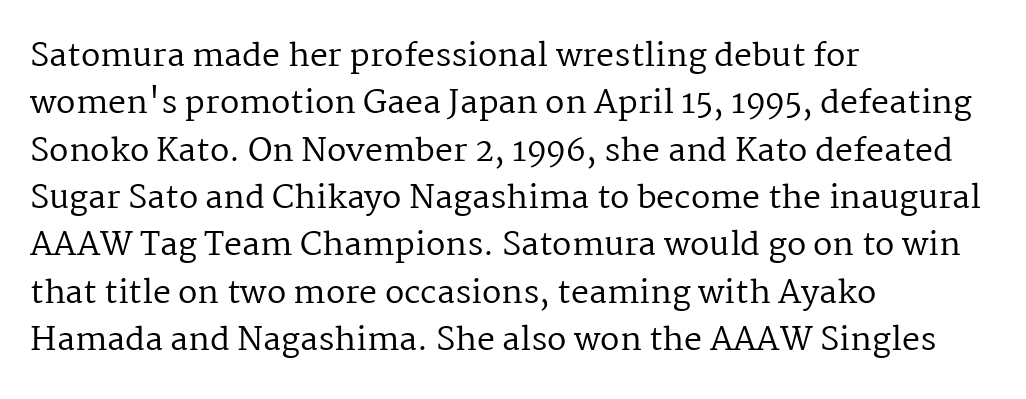
The image shows 32 px regular-weight serif type, upright; set left-aligned, normal line spacing (1.48x), normal letter spacing, not underlined; medium stroke contrast and a medium x-height.
